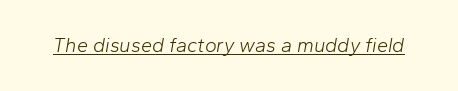
Slant detected: the letters are inclined. The font sits on the lighter half of the weight spectrum, regular included. The string is rendered with underlining switched on. Each word holds together tightly as a unit, with standard inter-letter gaps.
